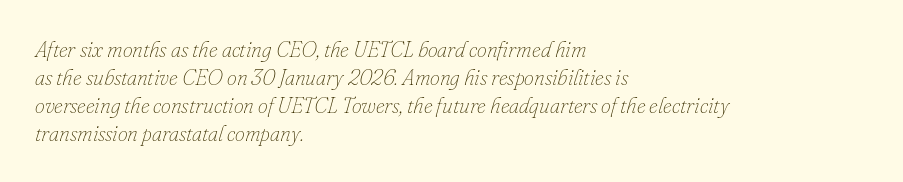
The image shows 22 px text type, italic (leaning right); set left-aligned, normal line spacing (1.27x), normal letter spacing, not underlined.
